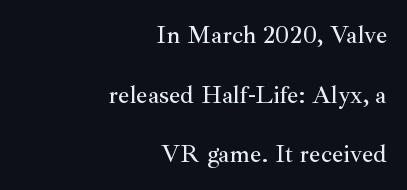
{"italic": "no", "underline": "no", "align": "right", "line_spacing": "loose", "line_spacing_ratio": 2.39, "letter_spacing": "normal", "letter_spacing_em": 0.0, "glyph_px": 25}
